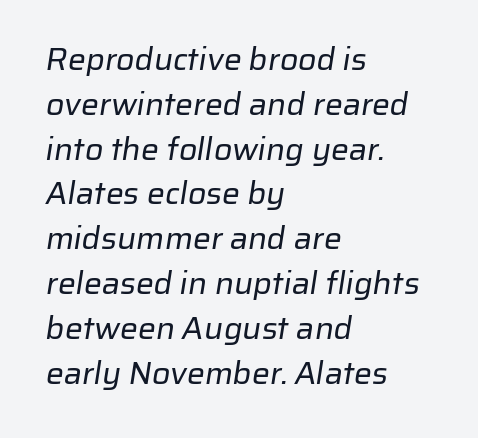
Q: Is the text bold? A: No.
Q: Is the typeface a serif or a sans-serif typeface? A: Sans-serif.
Q: Is the text underlined? A: No.
Q: How is the paragraph aligned? A: Left-aligned.
Q: Is the spacing between letters normal or unusually wide? A: Normal.
Q: Is the spacing between lines tight, normal or loose? A: Normal.
Q: Width (condensed, normal, or wide)? A: Normal.
Q: Stroke contrast? A: Low.
Q: x-height? A: Medium.
Q: Monospaced? A: No.
